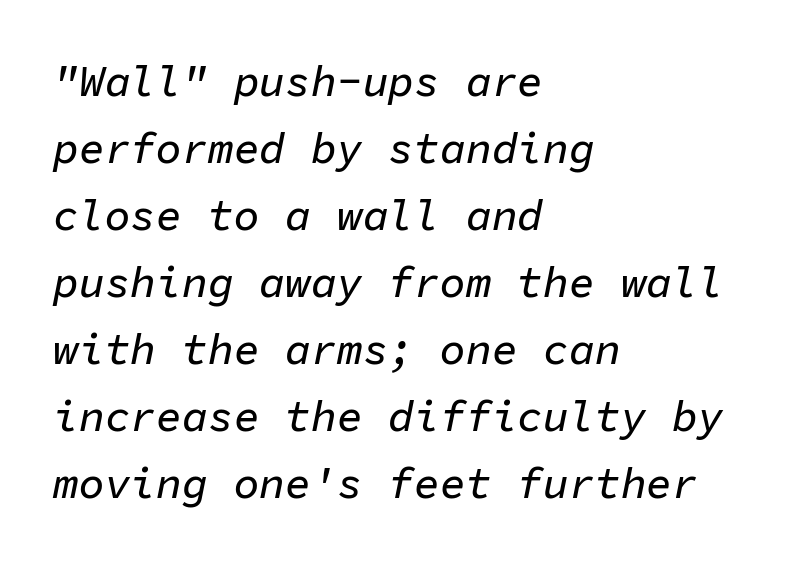
{"italic": "yes", "lean": "right", "slant_degrees": 11, "width": "normal", "stroke_contrast": "low", "x_height": "medium", "monospaced": "yes", "underline": "no", "align": "left", "line_spacing": "normal", "line_spacing_ratio": 1.56, "letter_spacing": "normal", "letter_spacing_em": 0.0, "glyph_px": 43}
